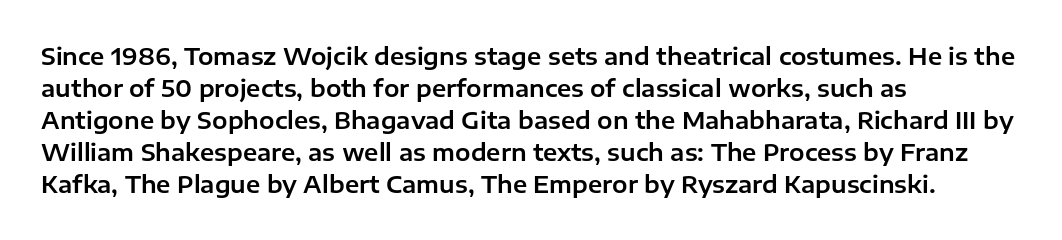
{"italic": "no", "underline": "no", "align": "left", "line_spacing": "normal", "line_spacing_ratio": 1.39, "letter_spacing": "normal", "letter_spacing_em": 0.0, "glyph_px": 23}
